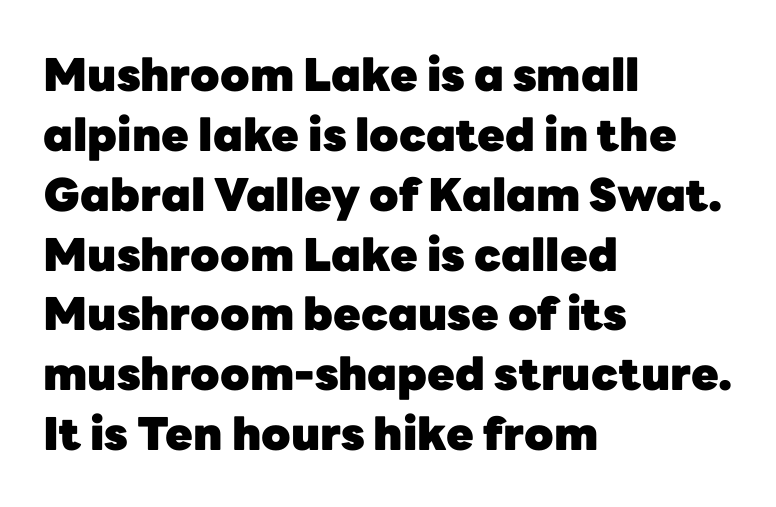
The image shows 45 px heavy sans-serif type, upright; set left-aligned, normal line spacing (1.33x), normal letter spacing, not underlined; low stroke contrast and a medium x-height.
